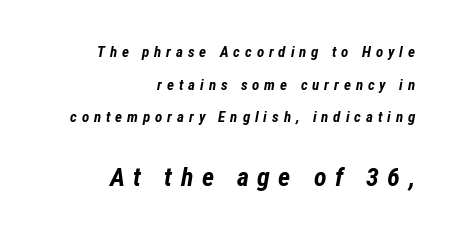
{"italic": "yes", "lean": "right", "slant_degrees": 12, "bold": "yes", "underline": "no", "align": "right", "line_spacing": "loose", "line_spacing_ratio": 2.17, "letter_spacing": "wide", "letter_spacing_em": 0.33, "larger_block": "second", "size_ratio": 1.73, "glyph_px": 26}
